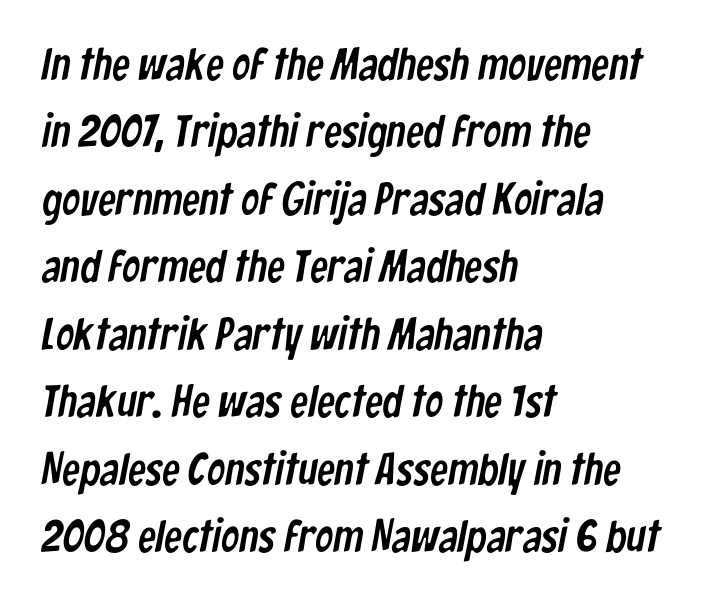
The image shows 45 px condensed sans-serif type; set left-aligned, normal line spacing (1.5x), normal letter spacing, not underlined; low stroke contrast and a medium x-height.
